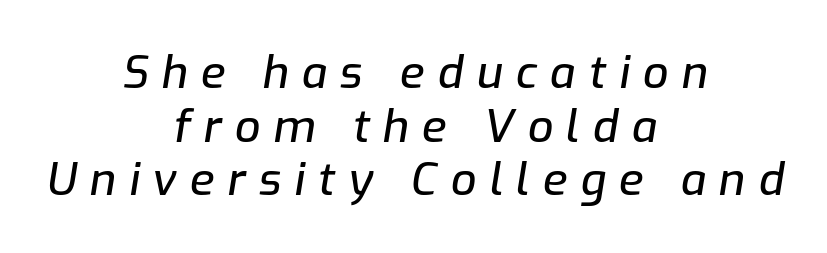
The image shows 45 px text type, italic (leaning right); set centered, line spacing 1.19x, unusually wide letter spacing (+0.29 em), not underlined; low stroke contrast and a medium x-height.
